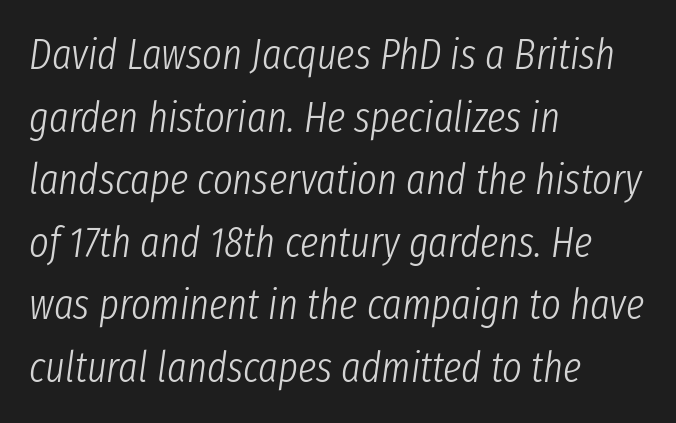
Horizontal alignment here is leftward, the default for most running prose. Check under the words: just untouched page. A typesetter would call this proportional, since set widths differ per character. Interline gaps are of average width in this sample.
